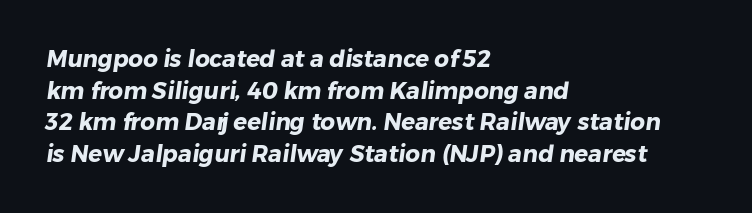
{"bold": "yes", "underline": "no", "align": "left", "line_spacing": "normal", "line_spacing_ratio": 1.37, "letter_spacing": "normal", "letter_spacing_em": 0.0, "glyph_px": 23}
